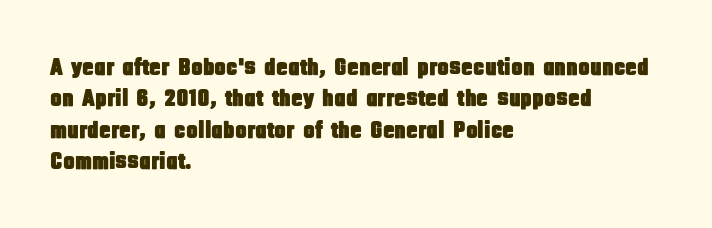
Q: Is the text italic (slanted)? A: No, it is upright.
Q: Is the text underlined? A: No.
Q: How is the paragraph aligned? A: Left-aligned.
Q: Is the spacing between letters normal or unusually wide? A: Normal.
Q: Is the spacing between lines tight, normal or loose? A: Normal.
